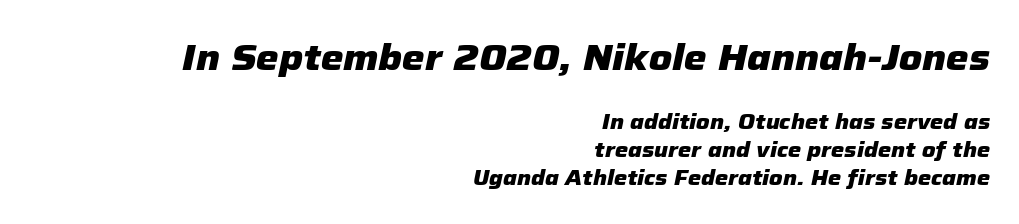
Descenders are the only things crossing below the line. If you measured baseline to baseline, you'd find a middling distance. Looks like regular typesetting: each glyph gets only the width it needs. Students, note that the glyphs here touch the page at normal intervals.
